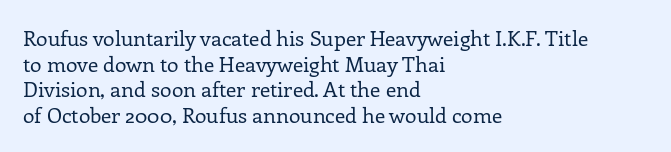
{"italic": "no", "bold": "no", "underline": "no", "align": "left", "line_spacing_ratio": 1.22, "letter_spacing": "normal", "letter_spacing_em": 0.0, "glyph_px": 21}
